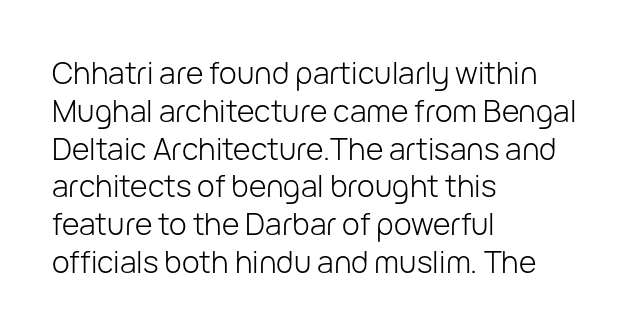
Q: Is the text bold? A: No.
Q: Is the text italic (slanted)? A: No, it is upright.
Q: Is the typeface a serif or a sans-serif typeface? A: Sans-serif.
Q: Is the text underlined? A: No.
Q: How is the paragraph aligned? A: Left-aligned.
Q: Is the spacing between letters normal or unusually wide? A: Normal.
Q: Is the spacing between lines tight, normal or loose? A: Normal.
Q: Width (condensed, normal, or wide)? A: Normal.
Q: Stroke contrast? A: Low.
Q: x-height? A: Medium.
Q: Monospaced? A: No.
